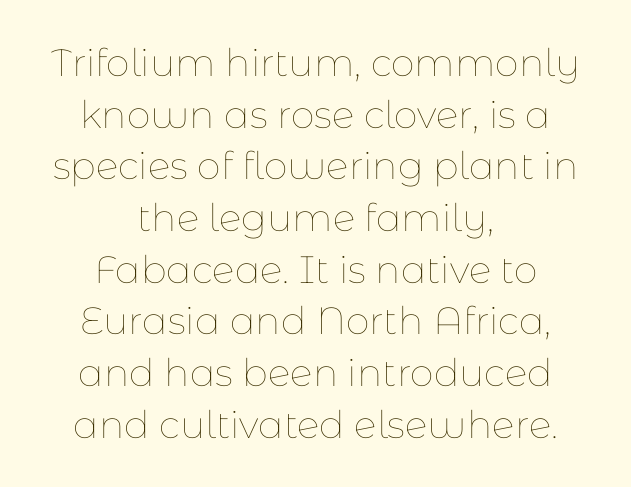
Note the varied advance widths — an 'i' is clearly narrower than an 'm'. Casual observation: everything's sitting right in the middle. Stroke thickness stays within the range of a standard reading face or lighter. Does extra space separate the letters? No, they use regular spacing.
